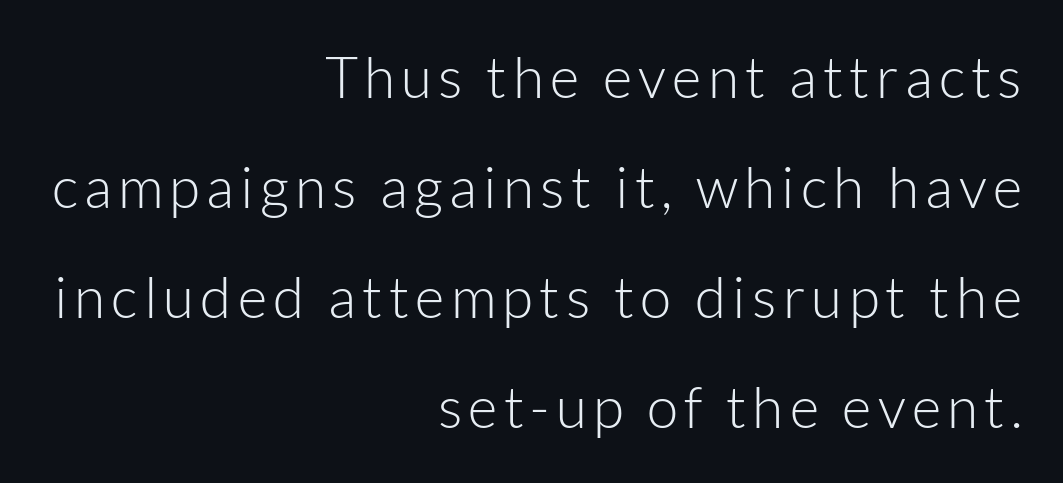
Q: Is the text bold? A: No.
Q: Is the text italic (slanted)? A: No, it is upright.
Q: Is the typeface a serif or a sans-serif typeface? A: Sans-serif.
Q: Is the text underlined? A: No.
Q: How is the paragraph aligned? A: Right-aligned.
Q: Is the spacing between lines tight, normal or loose? A: Loose.
Q: Width (condensed, normal, or wide)? A: Normal.
Q: Stroke contrast? A: Low.
Q: x-height? A: Medium.
Q: Monospaced? A: No.
